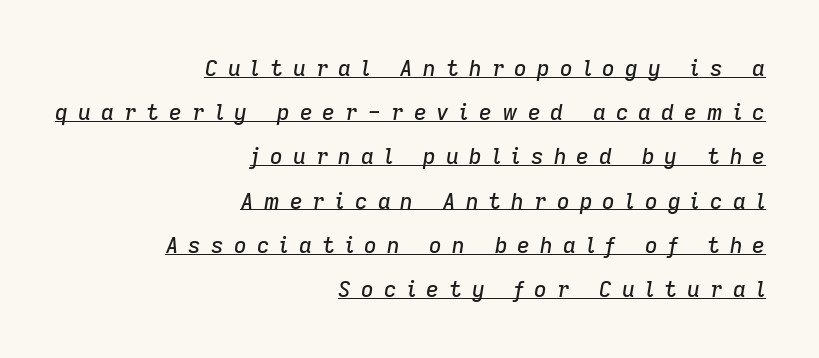
{"italic": "yes", "lean": "right", "slant_degrees": 9, "underline": "yes", "align": "right", "line_spacing": "loose", "line_spacing_ratio": 2.01, "letter_spacing": "wide", "letter_spacing_em": 0.46, "glyph_px": 22}
